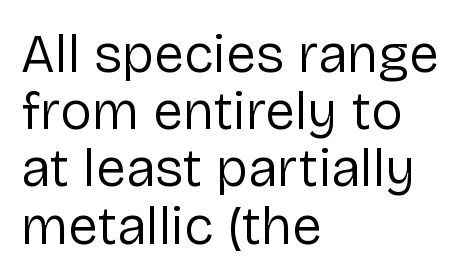
The image shows 54 px regular-weight sans-serif type, upright; set left-aligned, tight line spacing (1.06x), normal letter spacing, not underlined; low stroke contrast and a medium x-height.
